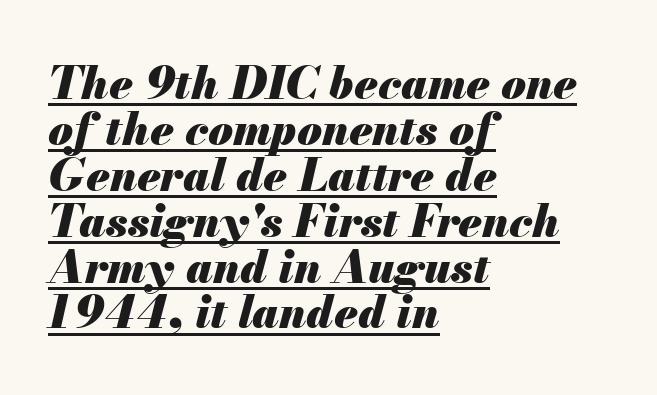
Students, observe: this is what under-led, compact text looks like. Students, this is bold: see how much ink each stroke carries. Designer's note — italics engaged. Do the characters align in a grid? No, the font is proportional.
